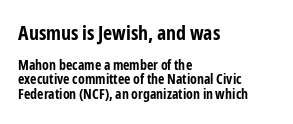
{"italic": "no", "bold": "yes", "underline": "no", "align": "left", "line_spacing": "tight", "line_spacing_ratio": 1.04, "letter_spacing": "normal", "letter_spacing_em": 0.0, "larger_block": "first", "size_ratio": 1.43, "glyph_px": 20}
